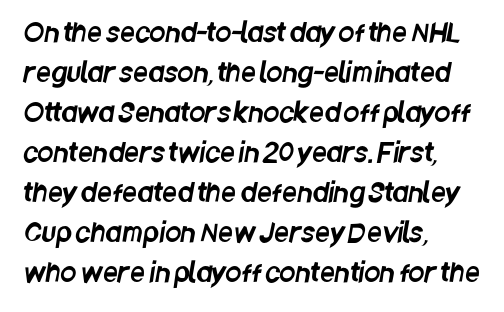
The image shows 26 px text type; set left-aligned, normal line spacing (1.54x), normal letter spacing, not underlined.
